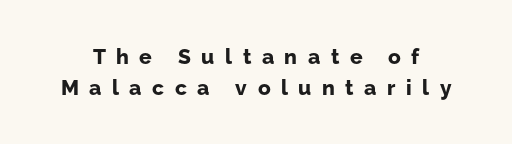
The line-height multiplier appears to be the usual default. It's the straight-up-and-down kind of type. Strong, thick strokes mark this as bold type. The foot of each line stays bare and open. Honestly, the letter spacing is so wide it's the main thing you notice.
